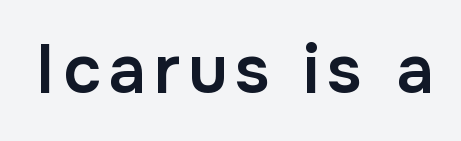
The face used here is proportionally spaced, like ordinary book or web type. Beneath every word, the page is bare. Ascenders rise straight up at ninety degrees. Stroke thickness is moderately raised; the sample reads as semibold.
